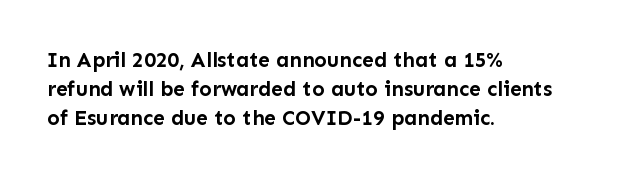
When letters stand straight like this, we call the style roman or upright. Line starts are locked; line ends wander. Quick note: underline off. Words appear dense and cohesive because spacing is normal. A normal amount of white space separates one row of letters from the next.
